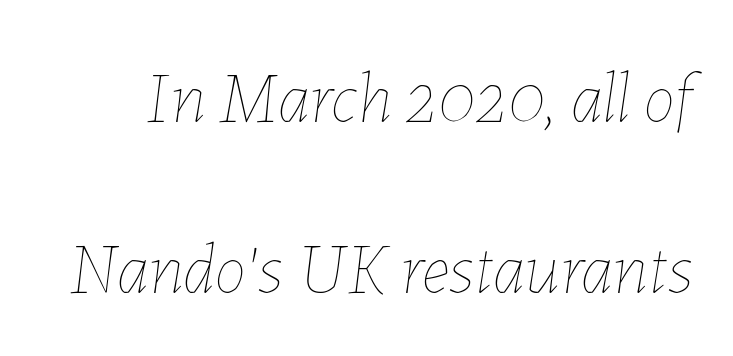
{"italic": "yes", "lean": "right", "slant_degrees": 7, "bold": "no", "weight": "thin", "width": "normal", "stroke_contrast": "low", "x_height": "medium", "monospaced": "no", "underline": "no", "line_spacing": "loose", "line_spacing_ratio": 2.41, "letter_spacing": "normal", "letter_spacing_em": 0.0, "glyph_px": 71}
